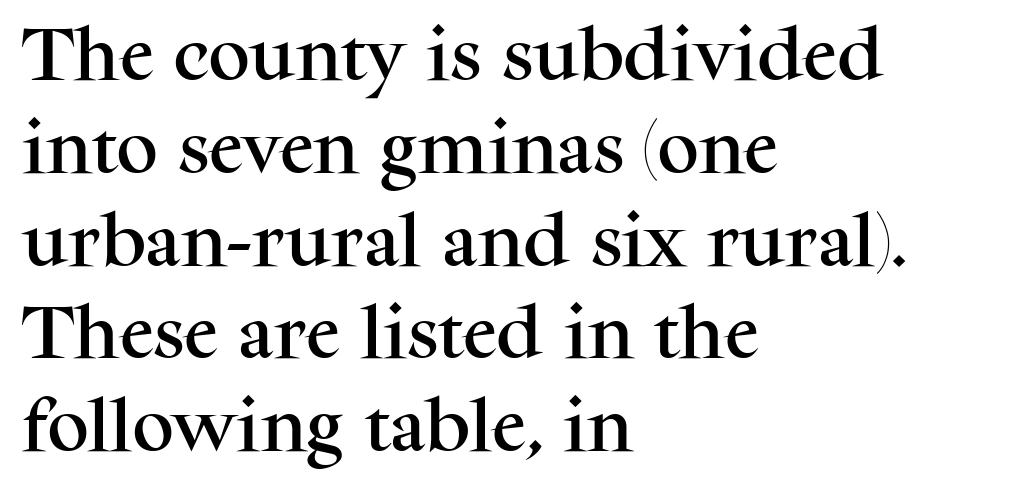
The image shows 58 px serif type, upright; set left-aligned, normal line spacing (1.6x), normal letter spacing, not underlined; medium stroke contrast and a medium x-height.
